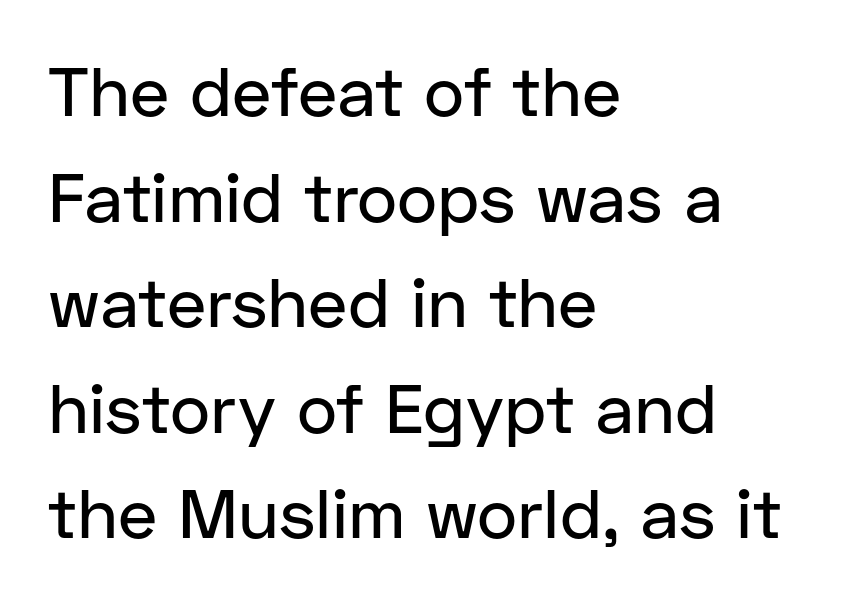
The image shows 69 px sans-serif type, upright; set left-aligned, normal line spacing (1.53x), normal letter spacing, not underlined; low stroke contrast and a medium x-height.
